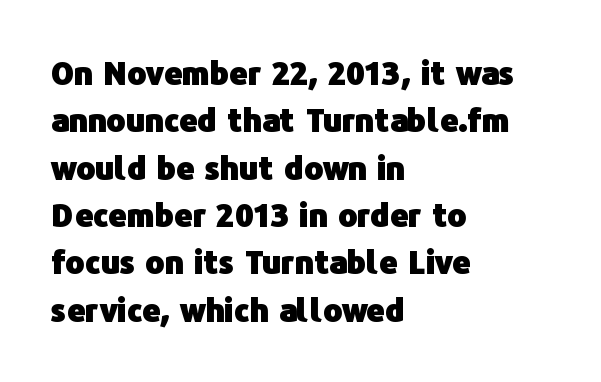
The image shows 32 px heavy sans-serif type, upright; set left-aligned, normal line spacing (1.48x), normal letter spacing, not underlined; low stroke contrast and a medium x-height.
